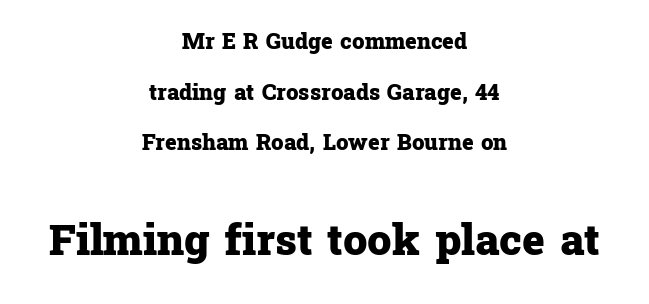
Q: Is the text bold? A: Yes.
Q: Is the text italic (slanted)? A: No, it is upright.
Q: Is the typeface a serif or a sans-serif typeface? A: Serif.
Q: Is the text underlined? A: No.
Q: How is the paragraph aligned? A: Centered.
Q: Is the spacing between letters normal or unusually wide? A: Normal.
Q: Is the spacing between lines tight, normal or loose? A: Loose.
Q: Which block of text is set in a larger size, the first (top) or the second (bottom)? A: The second (bottom) one.
Q: Width (condensed, normal, or wide)? A: Normal.
Q: Stroke contrast? A: Low.
Q: x-height? A: Medium.
Q: Monospaced? A: No.
